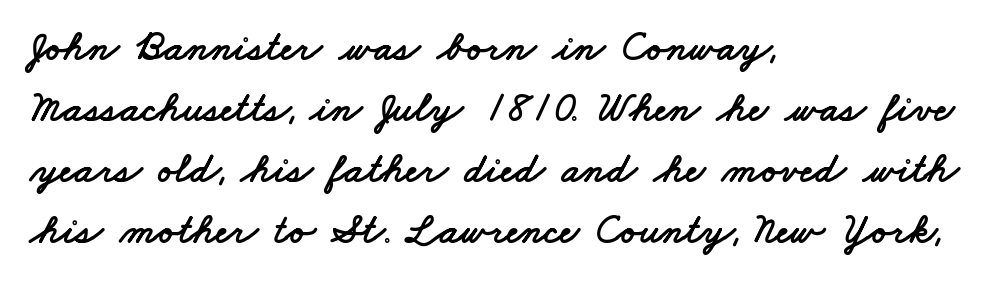
Q: Is the typeface a serif or a sans-serif typeface? A: Sans-serif.
Q: Is the text underlined? A: No.
Q: How is the paragraph aligned? A: Left-aligned.
Q: Is the spacing between letters normal or unusually wide? A: Normal.
Q: Is the spacing between lines tight, normal or loose? A: Normal.
Q: Width (condensed, normal, or wide)? A: Wide.
Q: Stroke contrast? A: Low.
Q: x-height? A: Small.
Q: Monospaced? A: No.
